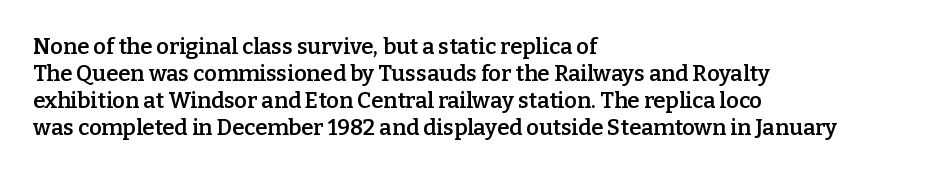
The image shows 22 px text type, upright; set left-aligned, line spacing 1.22x, normal letter spacing, not underlined.
